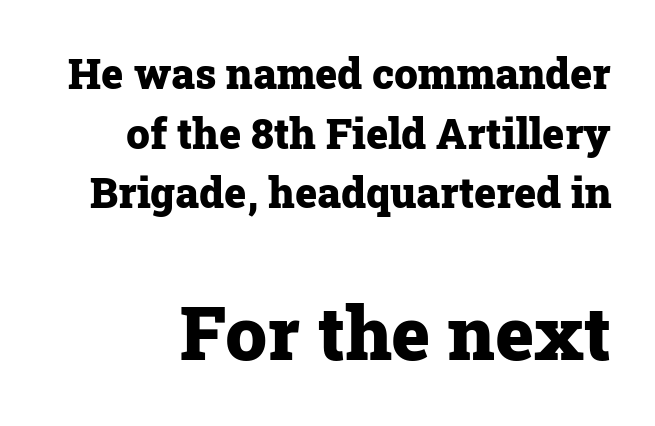
The image shows 74 px heavy serif type, upright; set normal line spacing (1.42x), normal letter spacing, not underlined; the second (bottom) block is 1.76x larger; low stroke contrast and a medium x-height.
